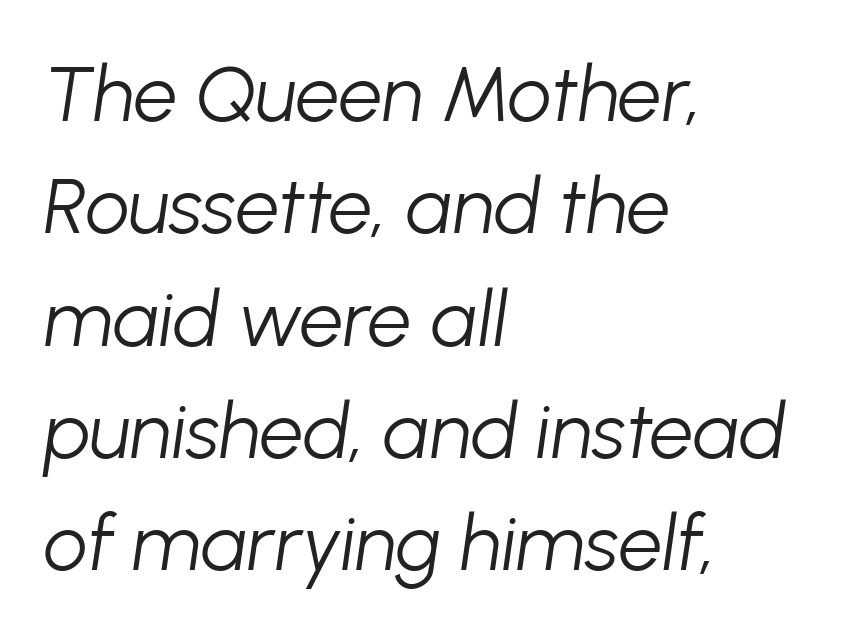
Q: Is the text bold? A: No.
Q: Is the text italic (slanted)? A: Yes, it leans right by about 8 degrees.
Q: Is the text underlined? A: No.
Q: How is the paragraph aligned? A: Left-aligned.
Q: Is the spacing between letters normal or unusually wide? A: Normal.
Q: Is the spacing between lines tight, normal or loose? A: Normal.
Q: Width (condensed, normal, or wide)? A: Normal.
Q: Stroke contrast? A: Low.
Q: x-height? A: Medium.
Q: Monospaced? A: No.
